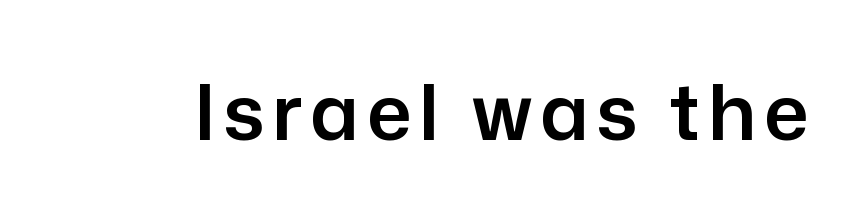
The image shows 78 px sans-serif type, upright; set not underlined; low stroke contrast and a medium x-height.
